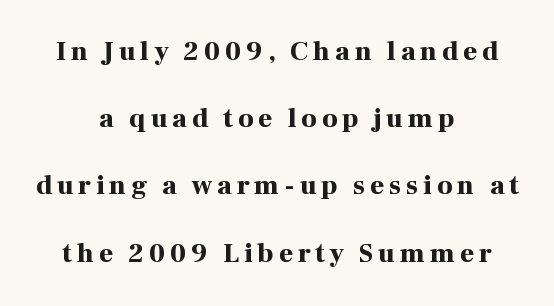
Underline: absent. Loosely led — the rows are spread out. A dark, heavy texture on the line: the type is bold. This sample uses an upright cut, with every glyph sitting square on the baseline. A student would call this center alignment; a typographer would say set centered.
